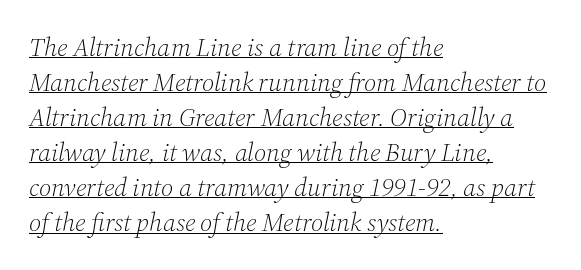
The image shows 26 px text type, italic (leaning right); set left-aligned, normal line spacing (1.35x), normal letter spacing, underlined.
